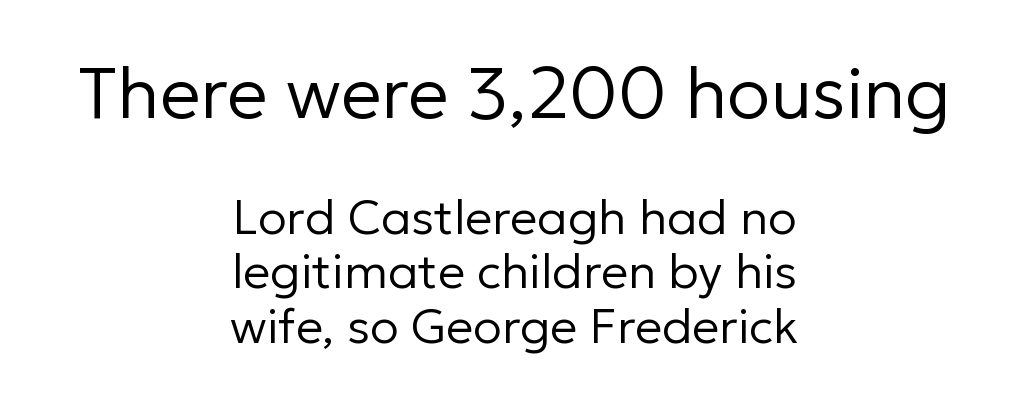
{"serif": "no", "italic": "no", "bold": "no", "weight": "regular", "width": "normal", "stroke_contrast": "low", "x_height": "medium", "monospaced": "no", "underline": "no", "align": "center", "line_spacing": "tight", "line_spacing_ratio": 1.14, "letter_spacing": "normal", "letter_spacing_em": 0.0, "larger_block": "first", "size_ratio": 1.5, "glyph_px": 72}
